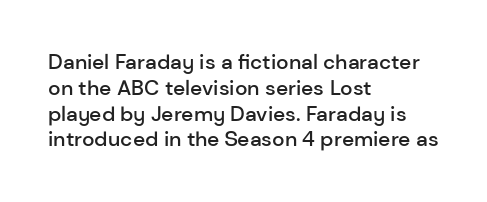
Weight: semibold (demi). Clear beneath every line of the passage. Nothing unusual about the tracking: characters are spaced as the font intends. Notice how the stems are strictly vertical — no italics here. This sample is left-justified, so line endings fall wherever the words run out.
